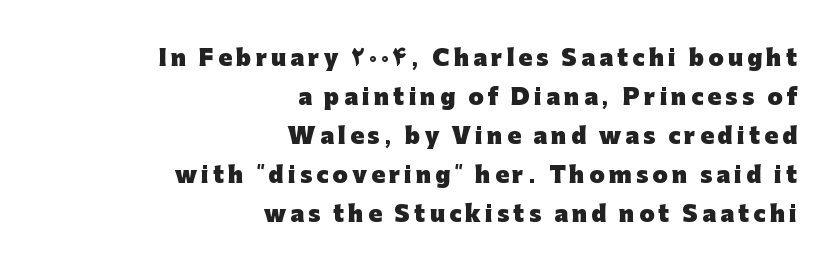
{"italic": "no", "bold": "yes", "underline": "no", "align": "right", "line_spacing_ratio": 1.77, "glyph_px": 22}
